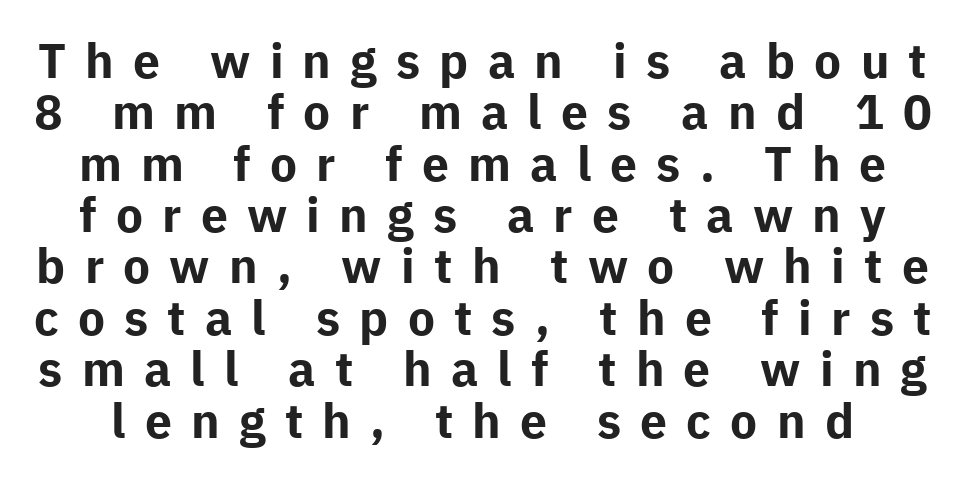
The image shows 48 px bold sans-serif type, upright; set tight line spacing (1.07x), unusually wide letter spacing (+0.4 em), not underlined; low stroke contrast and a medium x-height.
